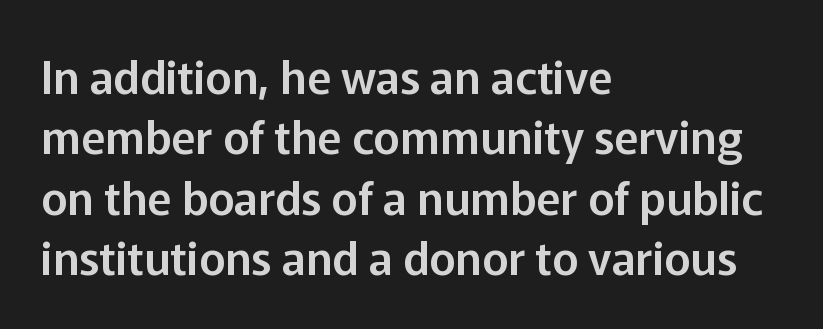
Q: Is the text italic (slanted)? A: No, it is upright.
Q: Is the typeface a serif or a sans-serif typeface? A: Sans-serif.
Q: Is the text underlined? A: No.
Q: How is the paragraph aligned? A: Left-aligned.
Q: Is the spacing between letters normal or unusually wide? A: Normal.
Q: Is the spacing between lines tight, normal or loose? A: Normal.
Q: Width (condensed, normal, or wide)? A: Normal.
Q: Stroke contrast? A: Low.
Q: x-height? A: Medium.
Q: Monospaced? A: No.
